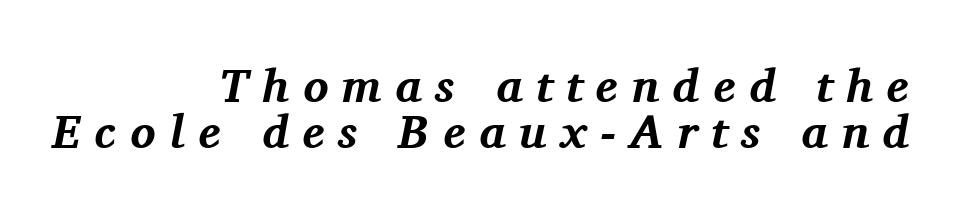
Q: Is the text bold? A: Yes.
Q: Is the text italic (slanted)? A: Yes, it leans right by about 11 degrees.
Q: Is the typeface a serif or a sans-serif typeface? A: Serif.
Q: Is the text underlined? A: No.
Q: How is the paragraph aligned? A: Right-aligned.
Q: Is the spacing between letters normal or unusually wide? A: Unusually wide.
Q: Is the spacing between lines tight, normal or loose? A: Tight.
Q: Width (condensed, normal, or wide)? A: Normal.
Q: Stroke contrast? A: Medium.
Q: x-height? A: Medium.
Q: Monospaced? A: No.
